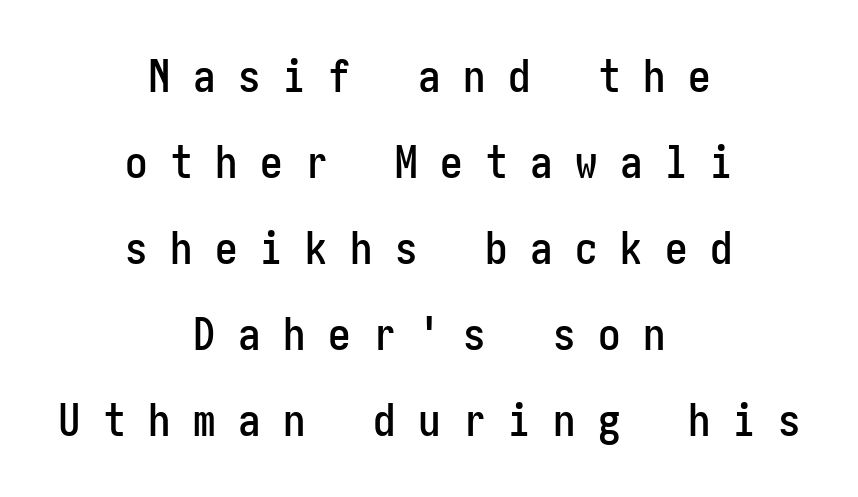
Q: Is the text italic (slanted)? A: No, it is upright.
Q: Is the typeface a serif or a sans-serif typeface? A: Sans-serif.
Q: Is the text underlined? A: No.
Q: How is the paragraph aligned? A: Centered.
Q: Is the spacing between letters normal or unusually wide? A: Unusually wide.
Q: Is the spacing between lines tight, normal or loose? A: Loose.
Q: Width (condensed, normal, or wide)? A: Condensed.
Q: Stroke contrast? A: Low.
Q: x-height? A: Medium.
